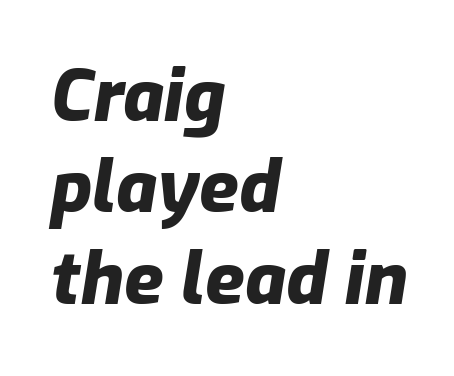
The image shows 72 px heavy type, italic (leaning right); set left-aligned, normal line spacing (1.27x), normal letter spacing, not underlined; low stroke contrast and a medium x-height.
